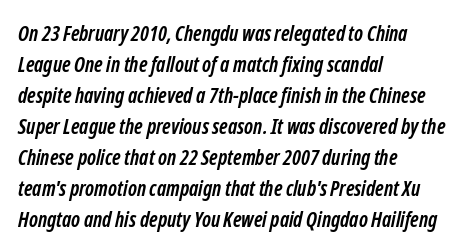
The space beneath each line is pristine and unruled. Words appear dense and cohesive because spacing is normal. Caption: bold face, heavy strokes. Notice how descenders clear the ascenders below comfortably — that's standard leading. Is the block centered? No — it sits flush against the left margin.
